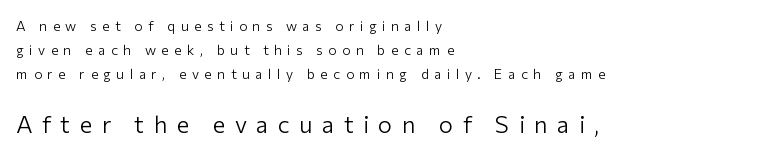
The image shows 24 px text type, upright; set left-aligned, line spacing 1.73x, unusually wide letter spacing (+0.39 em), not underlined; the second (bottom) block is 1.71x larger.
